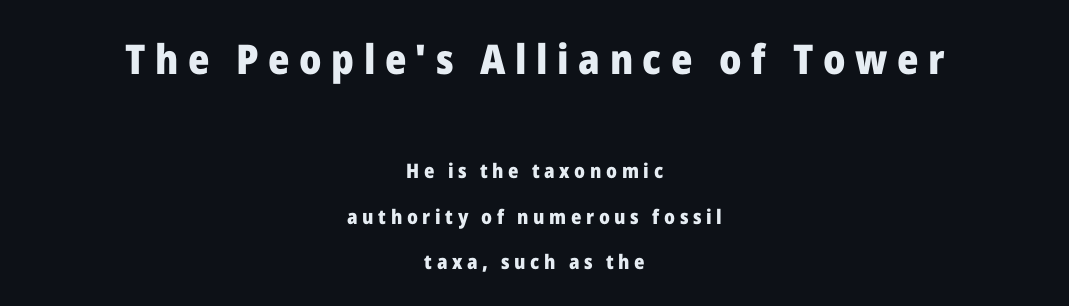
The image shows 41 px heavy sans-serif type, upright; set centered, loose line spacing (2.28x), unusually wide letter spacing (+0.23 em), not underlined; the first (top) block is 2.05x larger; low stroke contrast and a medium x-height.
